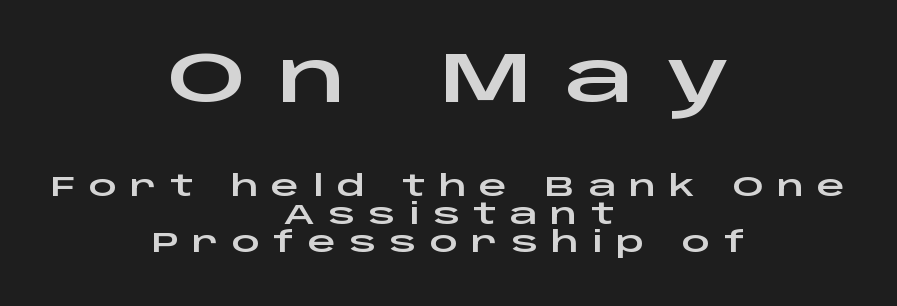
{"serif": "no", "italic": "no", "width": "wide", "stroke_contrast": "low", "x_height": "large", "monospaced": "no", "underline": "no", "align": "center", "line_spacing": "tight", "line_spacing_ratio": 1.01, "letter_spacing": "wide", "letter_spacing_em": 0.46, "larger_block": "first", "size_ratio": 2.5, "glyph_px": 70}
